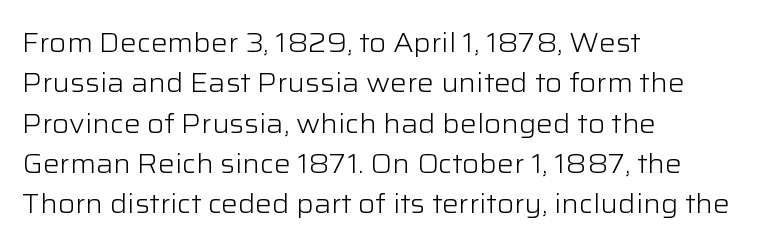
Q: Is the text bold? A: No.
Q: Is the text italic (slanted)? A: No, it is upright.
Q: Is the text underlined? A: No.
Q: How is the paragraph aligned? A: Left-aligned.
Q: Is the spacing between letters normal or unusually wide? A: Normal.
Q: Is the spacing between lines tight, normal or loose? A: Normal.
